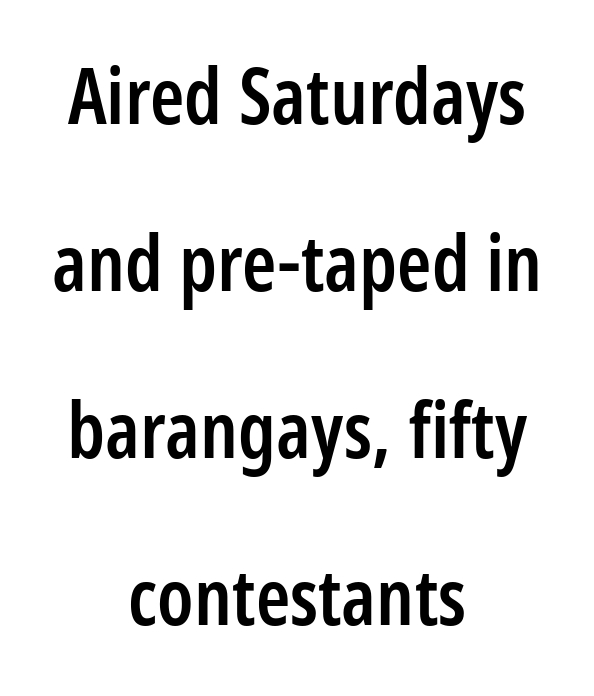
{"serif": "no", "italic": "no", "bold": "semi", "weight": "semibold", "width": "condensed", "stroke_contrast": "low", "x_height": "medium", "monospaced": "no", "underline": "no", "align": "center", "line_spacing": "loose", "line_spacing_ratio": 2.14, "letter_spacing": "normal", "letter_spacing_em": 0.0, "glyph_px": 78}
